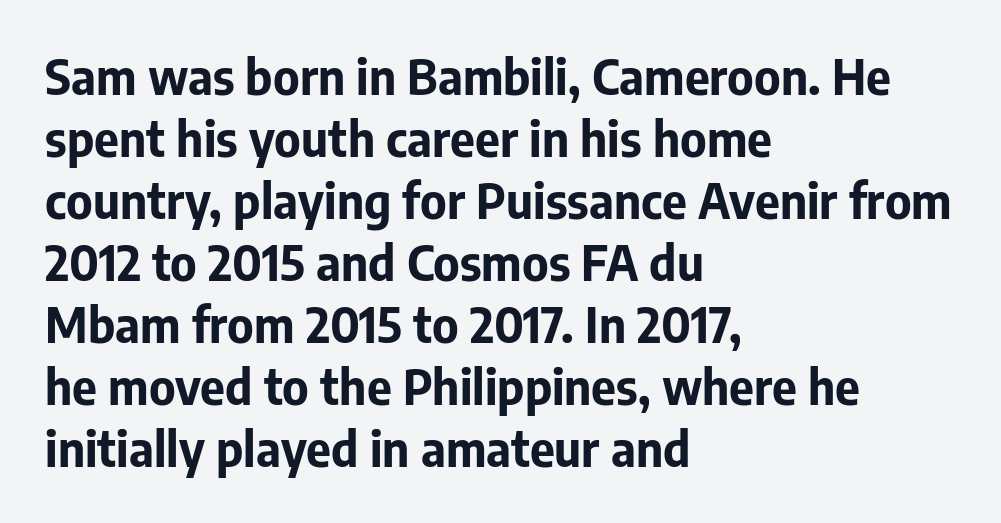
{"serif": "no", "italic": "no", "bold": "yes", "weight": "bold", "width": "normal", "stroke_contrast": "low", "x_height": "medium", "monospaced": "no", "underline": "no", "align": "left", "line_spacing": "normal", "line_spacing_ratio": 1.29, "letter_spacing": "normal", "letter_spacing_em": 0.0, "glyph_px": 48}
